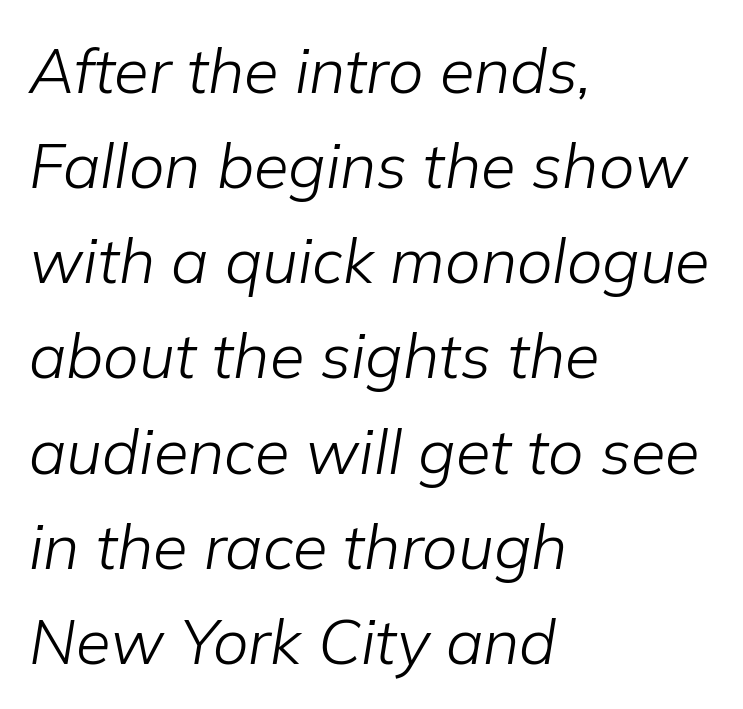
The image shows 63 px light type, italic (leaning right); set left-aligned, normal line spacing (1.51x), normal letter spacing, not underlined; low stroke contrast and a medium x-height.
